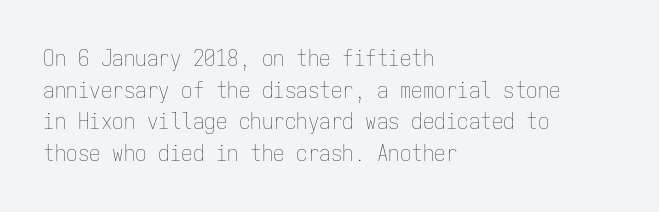
A roman cut, with each character standing at attention. Line spacing here is normal. The text block is weighted toward the left margin, trailing off unevenly rightward. Lines of text with bare space underneath. Nothing unusual about the tracking: characters are spaced as the font intends. A quiet, ordinary-to-light weight characterises the typeface.
